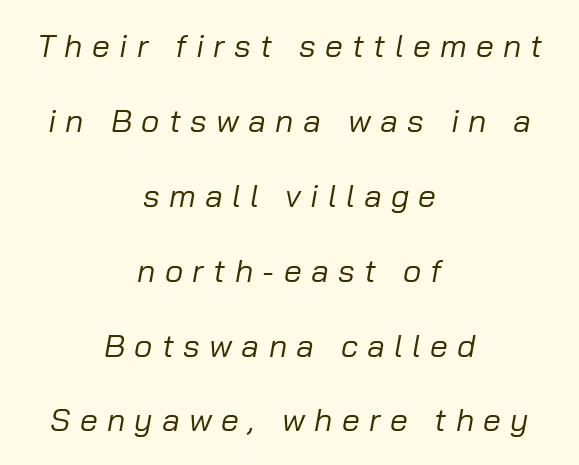
Vertical spacing — loose. These lines were composed using italics. Horizontally, the lines are justified to the midpoint only. The line texture is sparse and dotted thanks to wide tracking. This sample has the flowing, uneven cadence of proportional lettering.
